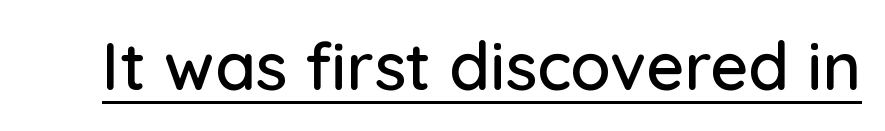
{"serif": "no", "italic": "no", "width": "normal", "stroke_contrast": "low", "x_height": "medium", "monospaced": "no", "underline": "yes", "letter_spacing": "normal", "letter_spacing_em": 0.0, "glyph_px": 66}
